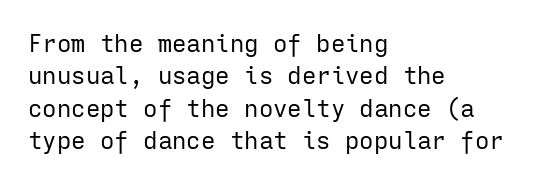
{"italic": "no", "bold": "no", "underline": "no", "align": "left", "line_spacing": "normal", "line_spacing_ratio": 1.35, "letter_spacing": "normal", "letter_spacing_em": 0.0, "glyph_px": 24}
